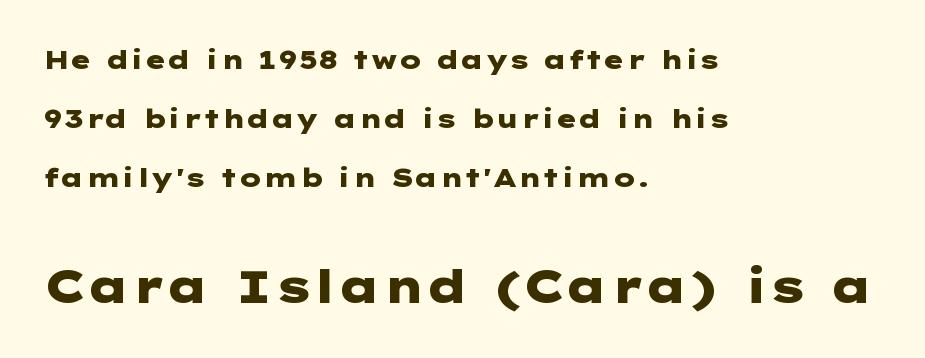
Q: Is the text bold? A: Yes.
Q: Is the text italic (slanted)? A: No, it is upright.
Q: Is the typeface a serif or a sans-serif typeface? A: Sans-serif.
Q: Is the text underlined? A: No.
Q: How is the paragraph aligned? A: Left-aligned.
Q: Is the spacing between letters normal or unusually wide? A: Normal.
Q: Is the spacing between lines tight, normal or loose? A: Loose.
Q: Which block of text is set in a larger size, the first (top) or the second (bottom)? A: The second (bottom) one.
Q: Width (condensed, normal, or wide)? A: Wide.
Q: Stroke contrast? A: Low.
Q: x-height? A: Medium.
